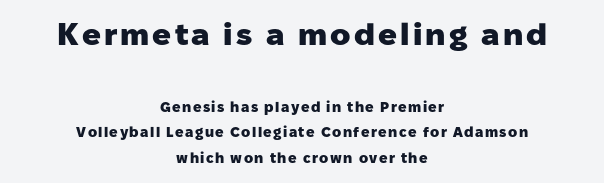
{"serif": "no", "italic": "no", "bold": "yes", "weight": "heavy", "width": "normal", "stroke_contrast": "low", "x_height": "medium", "monospaced": "no", "underline": "no", "align": "center", "line_spacing_ratio": 1.83, "larger_block": "first", "size_ratio": 2.21, "glyph_px": 31}
